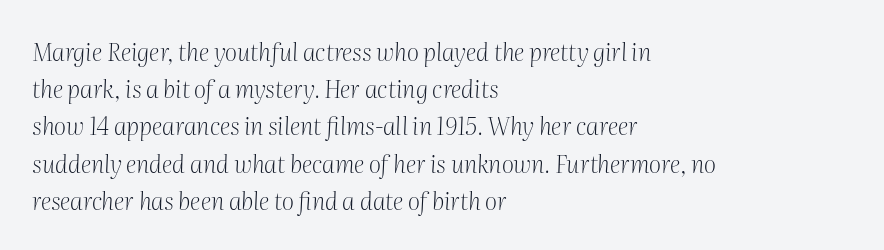
{"italic": "yes", "lean": "right", "slant_degrees": 2, "bold": "no", "underline": "no", "align": "left", "line_spacing": "normal", "line_spacing_ratio": 1.55, "letter_spacing": "normal", "letter_spacing_em": 0.0, "glyph_px": 24}
